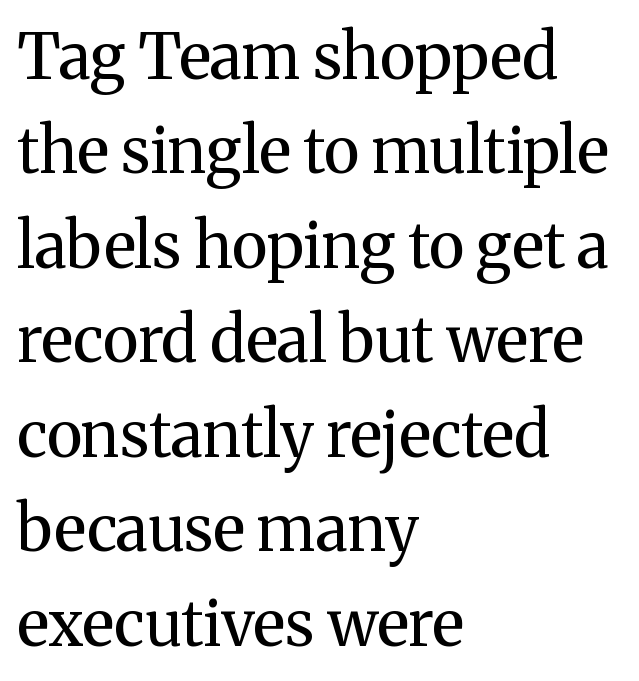
Q: Is the text bold? A: No.
Q: Is the text italic (slanted)? A: No, it is upright.
Q: Is the typeface a serif or a sans-serif typeface? A: Serif.
Q: Is the text underlined? A: No.
Q: How is the paragraph aligned? A: Left-aligned.
Q: Is the spacing between letters normal or unusually wide? A: Normal.
Q: Is the spacing between lines tight, normal or loose? A: Normal.
Q: Width (condensed, normal, or wide)? A: Normal.
Q: Stroke contrast? A: Medium.
Q: x-height? A: Medium.
Q: Monospaced? A: No.
